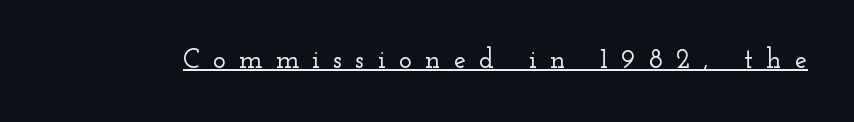
This is roman type, the default non-slanted kind. The face used here is rendered with a markedly widened letterfit. Decoration check: the copy is underlined.
